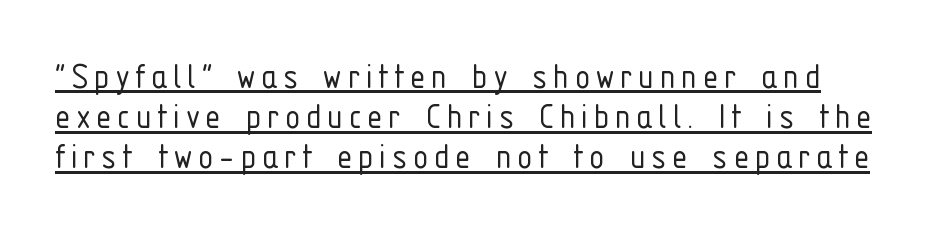
This is sans-serif lettering, the kind often seen on screens and signage. The lines are packed closely together with very little leading. The weight would be labelled regular, book, light, or lighter still. Proportional: the letters do not fall into vertical columns. Caption: lettering with a line underneath.
